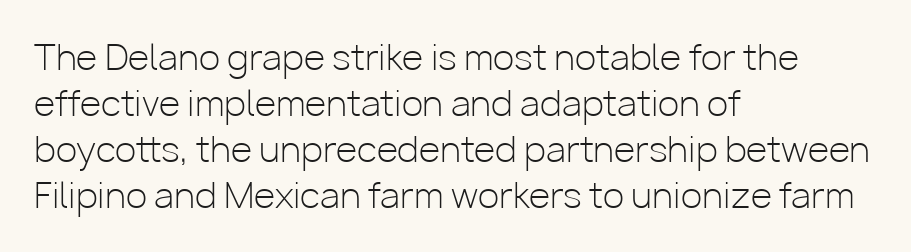
A roman cut, with each character standing at attention. The font family rendered here belongs to the sans-serif group. Here the designer chose a conventional face with non-uniform glyph widths. Honestly, there is no underline to notice here at all. Unbolded letterforms with no extra heft.
